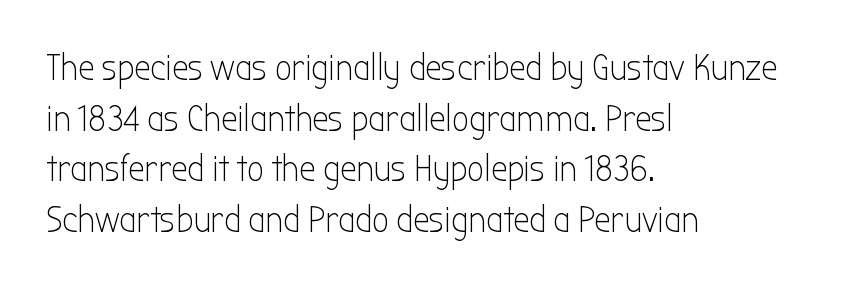
The image shows 37 px light, condensed sans-serif type, upright; set left-aligned, normal line spacing (1.37x), normal letter spacing, not underlined; low stroke contrast and a medium x-height.
